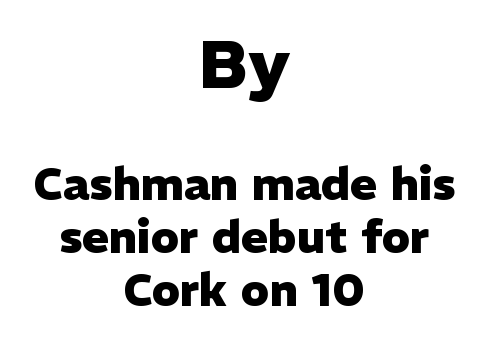
Nothing sits at the stroke ends, so this counts as sans-serif. Leftover space on each line is divided equally before and after the words. A student would notice the top passage is typeset larger than what follows. What stands out about the letter spacing? Nothing — it is the standard amount. In terms of weight, the rendering is a true, heavy bold. The letters stand upright; this is a roman face.
